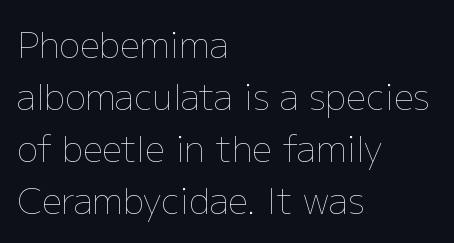
The image shows 35 px thin type, upright; set left-aligned, normal line spacing (1.49x), normal letter spacing, not underlined; low stroke contrast and a medium x-height.
